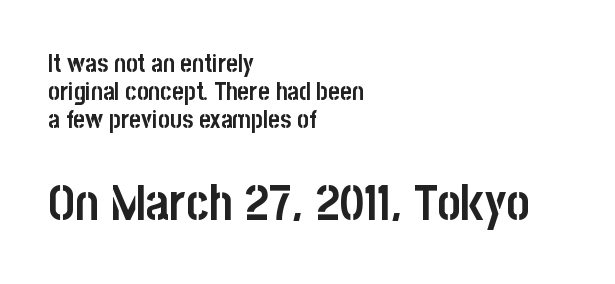
The image shows 50 px semibold, condensed sans-serif type, upright; set left-aligned, tight line spacing (1.13x), normal letter spacing, not underlined; the second (bottom) block is 2.0x larger; low stroke contrast and a large x-height.
